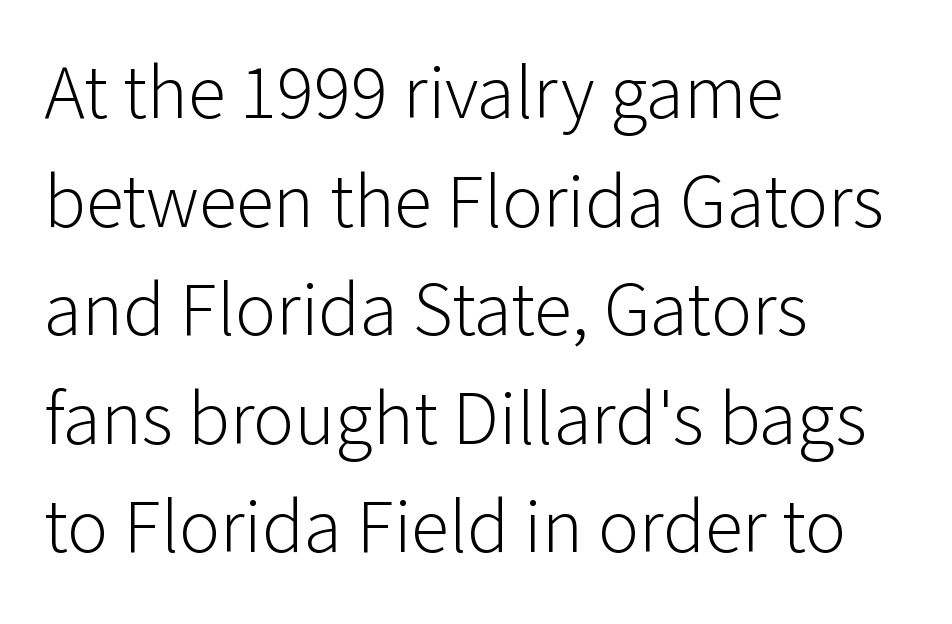
The image shows 77 px light sans-serif type, upright; set left-aligned, normal line spacing (1.41x), normal letter spacing, not underlined; low stroke contrast and a medium x-height.
